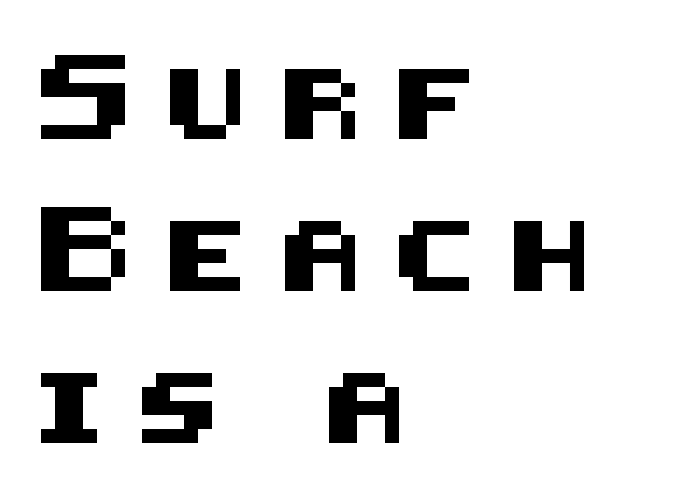
Someone cranked the tracking dial way up on this one. I'd call this a sans setting — the letters go barefoot. Every row of glyphs begins at an identical x-position on the left. Anything drawn beneath the words? Only blank space. The vertical gap from one line to the next is large. Every stem runs plumb, perpendicular to the baseline.
